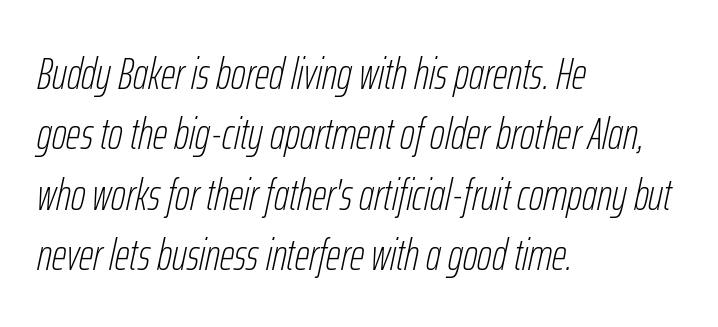
Do the characters align in a grid? No, the font is proportional. These lines stack with their left ends in a neat column. Is there much room between lines? A standard amount, neither cramped nor airy. Check the space under the baseline: it is left empty.
